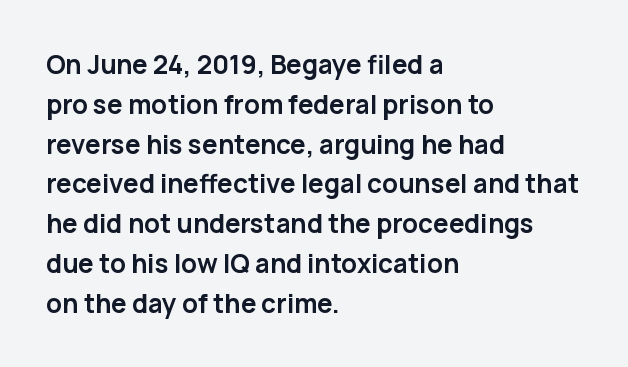
Plenty of ink on the page — the face is bold. Vertical spacing — default. Descenders hang freely into open space. All the whitespace from short lines collects on the right. This rendering leaves character spacing at its baseline value. Do the letters lean? They stand straight.
